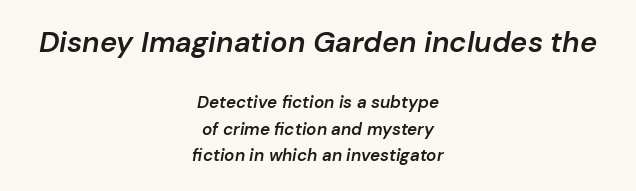
Here the designer chose a conventional face with non-uniform glyph widths. The passage shown has conventional tracking throughout. This rendering features lettering with no underline. Normally led — the rows are evenly, conventionally spaced.
